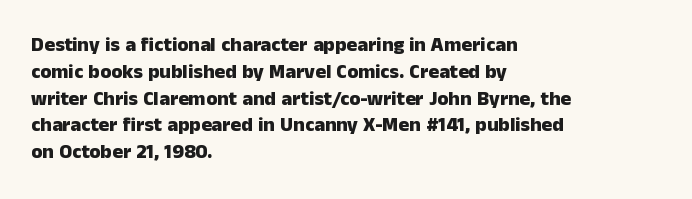
{"italic": "no", "bold": "yes", "underline": "no", "align": "left", "line_spacing": "normal", "line_spacing_ratio": 1.34, "letter_spacing": "normal", "letter_spacing_em": 0.0, "glyph_px": 20}
